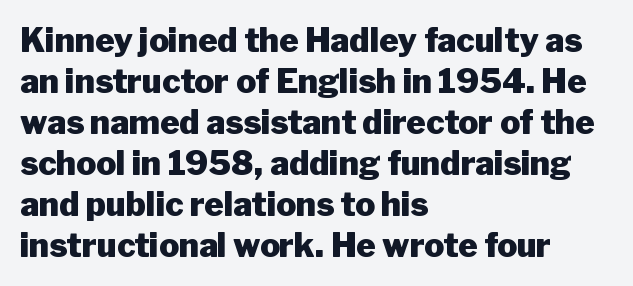
The image shows 33 px heavy sans-serif type, upright; set left-aligned, line spacing 1.24x, normal letter spacing, not underlined; low stroke contrast and a medium x-height.
